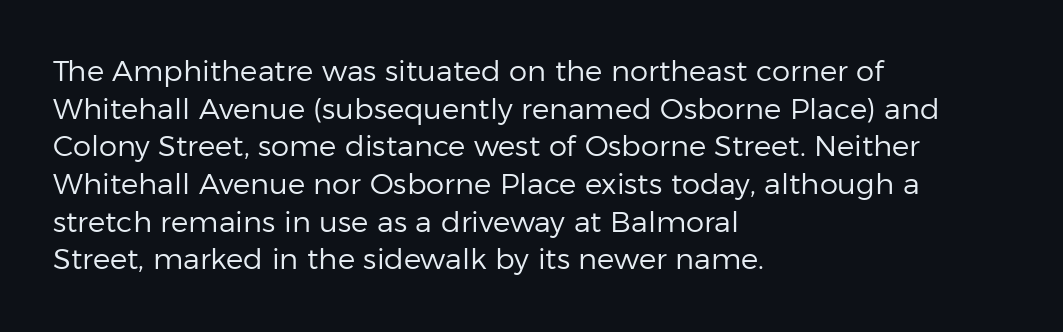
Q: Is the text bold? A: No.
Q: Is the text italic (slanted)? A: No, it is upright.
Q: Is the typeface a serif or a sans-serif typeface? A: Sans-serif.
Q: Is the text underlined? A: No.
Q: How is the paragraph aligned? A: Left-aligned.
Q: Is the spacing between letters normal or unusually wide? A: Normal.
Q: Is the spacing between lines tight, normal or loose? A: Normal.
Q: Width (condensed, normal, or wide)? A: Normal.
Q: Stroke contrast? A: Low.
Q: x-height? A: Medium.
Q: Monospaced? A: No.
